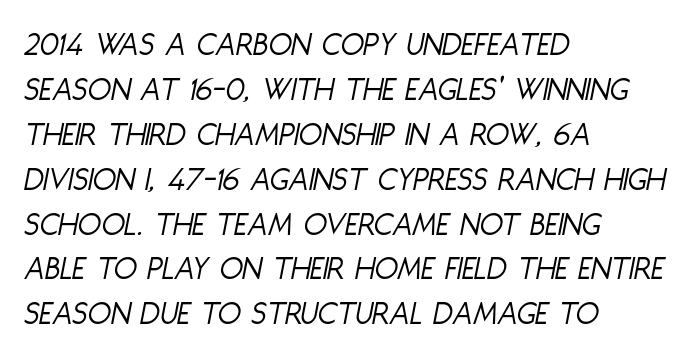
Q: Is the text bold? A: No.
Q: Is the text italic (slanted)? A: Yes, it leans right by about 11 degrees.
Q: Is the text underlined? A: No.
Q: How is the paragraph aligned? A: Left-aligned.
Q: Is the spacing between letters normal or unusually wide? A: Normal.
Q: Is the spacing between lines tight, normal or loose? A: Normal.
Q: Width (condensed, normal, or wide)? A: Condensed.
Q: Stroke contrast? A: Low.
Q: x-height? A: Large.
Q: Monospaced? A: No.
